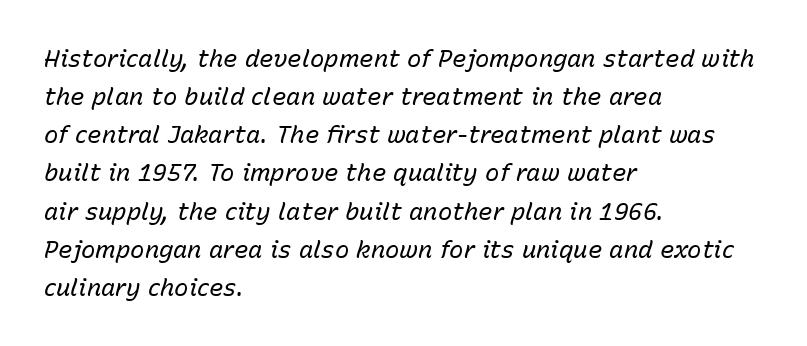
Q: Is the text bold? A: No.
Q: Is the text italic (slanted)? A: Yes, it leans right by about 15 degrees.
Q: Is the text underlined? A: No.
Q: How is the paragraph aligned? A: Left-aligned.
Q: Is the spacing between letters normal or unusually wide? A: Normal.
Q: Is the spacing between lines tight, normal or loose? A: Normal.
